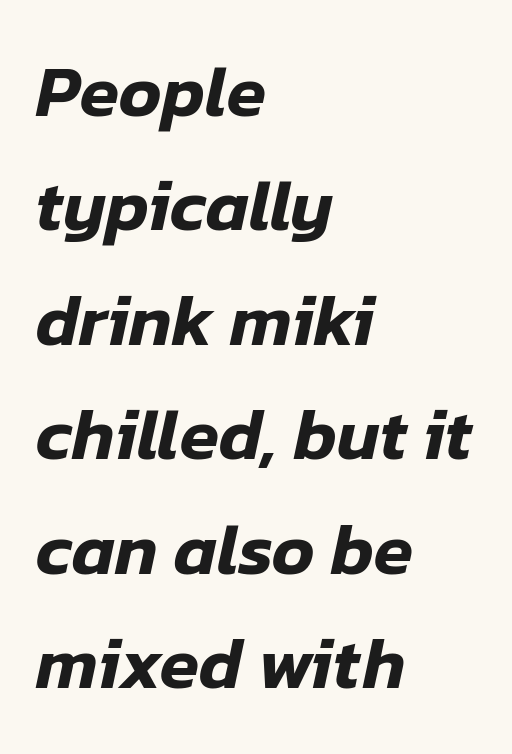
The image shows 72 px text type, italic (leaning right); set left-aligned, normal line spacing (1.59x), normal letter spacing, not underlined; low stroke contrast and a medium x-height.
